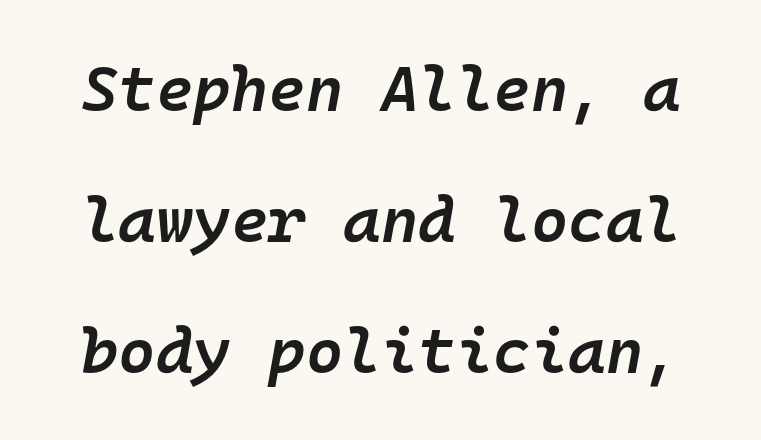
The image shows 64 px semibold type, italic (leaning right), monospaced; set loose line spacing (2.05x), normal letter spacing, not underlined; low stroke contrast and a medium x-height.
